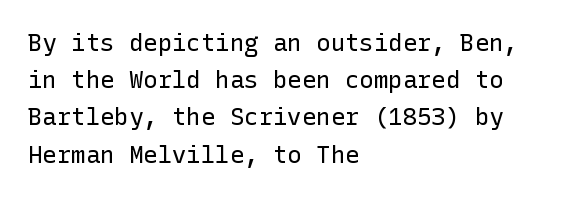
{"italic": "no", "bold": "no", "underline": "no", "align": "left", "line_spacing": "normal", "line_spacing_ratio": 1.55, "letter_spacing": "normal", "letter_spacing_em": 0.0, "glyph_px": 24}
